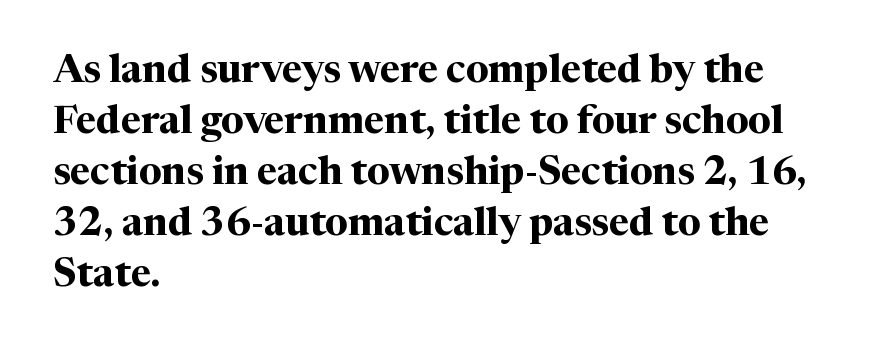
Stroke terminals: seriffed. Underlining? Definitely not there. What stands out about the letter spacing? Nothing — it is the standard amount. Does the leading feel generous? No, just average. Summary of weight: heavy, a full bold.
